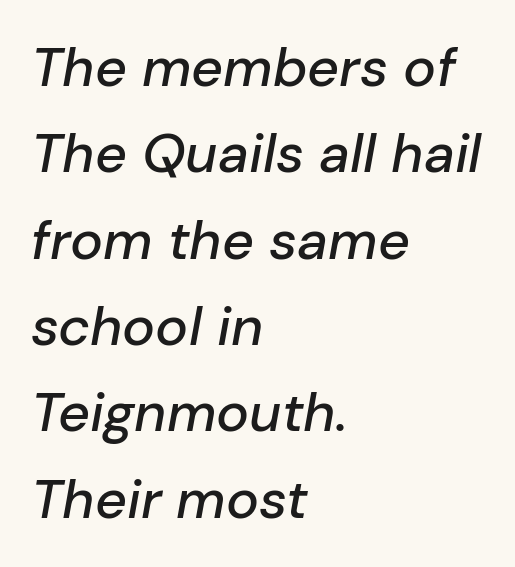
{"italic": "yes", "lean": "right", "slant_degrees": 10, "width": "normal", "stroke_contrast": "low", "x_height": "medium", "monospaced": "no", "underline": "no", "align": "left", "line_spacing": "normal", "line_spacing_ratio": 1.57, "letter_spacing": "normal", "letter_spacing_em": 0.0, "glyph_px": 55}
